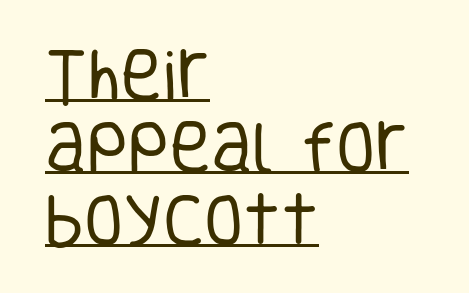
Q: Is the text bold? A: No.
Q: Is the text italic (slanted)? A: No, it is upright.
Q: Is the typeface a serif or a sans-serif typeface? A: Sans-serif.
Q: Is the text underlined? A: Yes.
Q: How is the paragraph aligned? A: Left-aligned.
Q: Is the spacing between letters normal or unusually wide? A: Normal.
Q: Is the spacing between lines tight, normal or loose? A: Normal.
Q: Width (condensed, normal, or wide)? A: Condensed.
Q: Stroke contrast? A: Low.
Q: x-height? A: Large.
Q: Monospaced? A: No.
